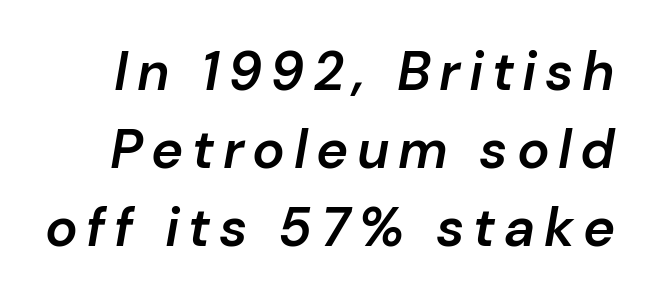
The image shows 54 px semibold type, italic (leaning right); set normal line spacing (1.44x), not underlined; low stroke contrast and a medium x-height.
